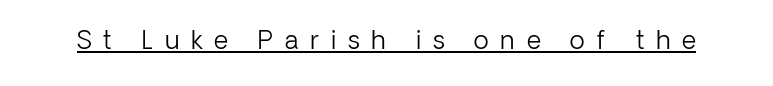
{"italic": "no", "bold": "no", "underline": "yes", "letter_spacing": "wide", "letter_spacing_em": 0.47, "glyph_px": 25}
